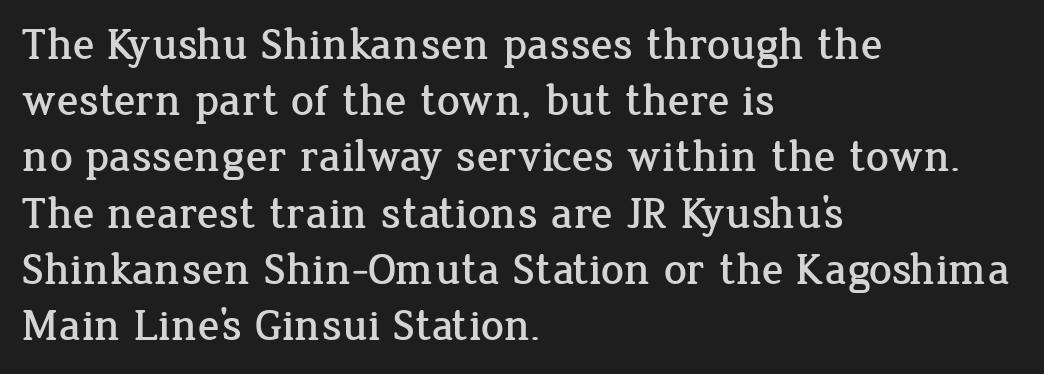
Q: Is the text italic (slanted)? A: No, it is upright.
Q: Is the typeface a serif or a sans-serif typeface? A: Serif.
Q: Is the text underlined? A: No.
Q: How is the paragraph aligned? A: Left-aligned.
Q: Is the spacing between letters normal or unusually wide? A: Normal.
Q: Is the spacing between lines tight, normal or loose? A: Normal.
Q: Width (condensed, normal, or wide)? A: Normal.
Q: Stroke contrast? A: Low.
Q: x-height? A: Medium.
Q: Monospaced? A: No.
